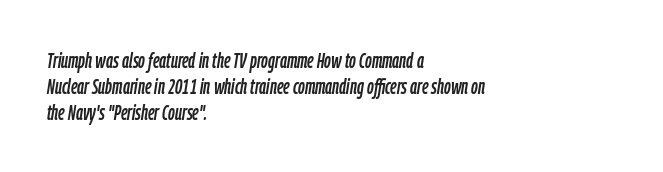
Q: Is the text italic (slanted)? A: Yes, it leans right by about 9 degrees.
Q: Is the text underlined? A: No.
Q: How is the paragraph aligned? A: Left-aligned.
Q: Is the spacing between letters normal or unusually wide? A: Normal.
